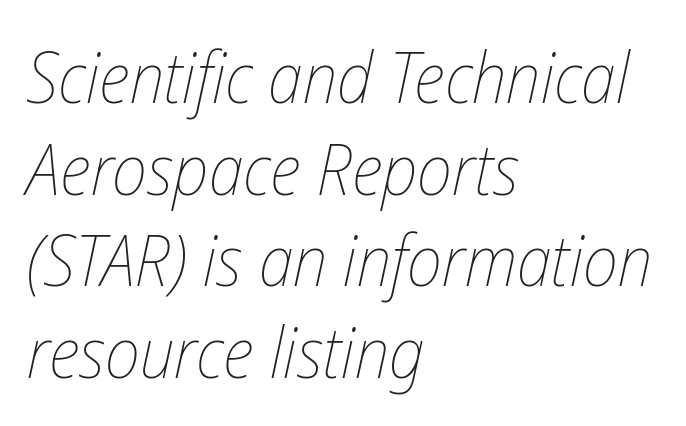
The words here are not underlined. Every character sits at an angle, as italics do. Does extra space separate the letters? No, they use regular spacing. Is this a fixed-width face? No — the glyphs have proportional, varying widths.
